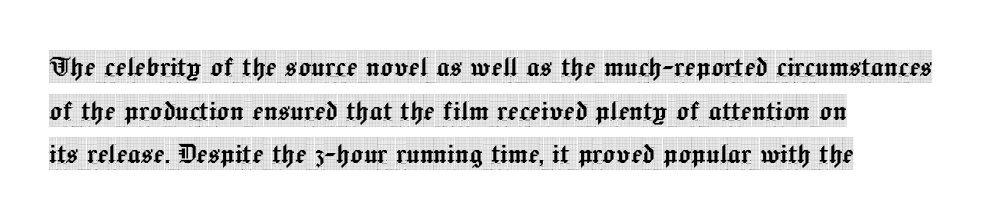
Q: Is the text italic (slanted)? A: No, it is upright.
Q: Is the typeface a serif or a sans-serif typeface? A: Serif.
Q: Is the text underlined? A: No.
Q: How is the paragraph aligned? A: Left-aligned.
Q: Is the spacing between letters normal or unusually wide? A: Normal.
Q: Is the spacing between lines tight, normal or loose? A: Normal.
Q: Width (condensed, normal, or wide)? A: Condensed.
Q: x-height? A: Large.
Q: Monospaced? A: No.
